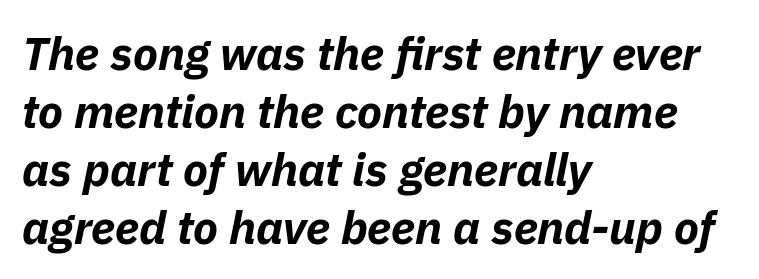
Q: Is the text bold? A: Yes.
Q: Is the text italic (slanted)? A: Yes, it leans right by about 11 degrees.
Q: Is the text underlined? A: No.
Q: How is the paragraph aligned? A: Left-aligned.
Q: Is the spacing between letters normal or unusually wide? A: Normal.
Q: Is the spacing between lines tight, normal or loose? A: Normal.
Q: Width (condensed, normal, or wide)? A: Normal.
Q: Stroke contrast? A: Low.
Q: x-height? A: Medium.
Q: Monospaced? A: No.
